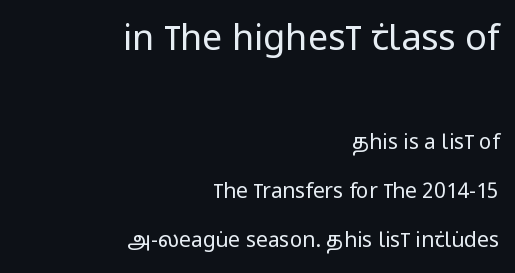
The rendering uses natural spacing where letterforms have individual widths. Line endings align vertically; line beginnings do not. The tracking reads as untouched default to a designer's eye. Is the lower block the larger one? No — the upper block carries the bigger type.
